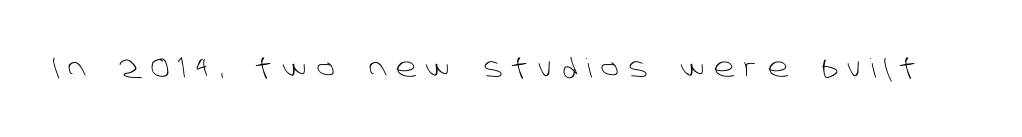
The image shows 26 px text type; set unusually wide letter spacing (+0.38 em), not underlined.
